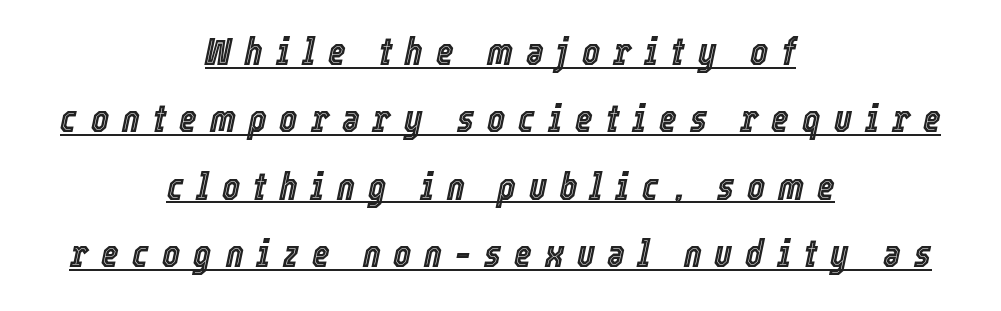
The image shows 38 px condensed type, italic (leaning right); set centered, line spacing 1.77x, unusually wide letter spacing (+0.34 em), underlined; a medium x-height.
